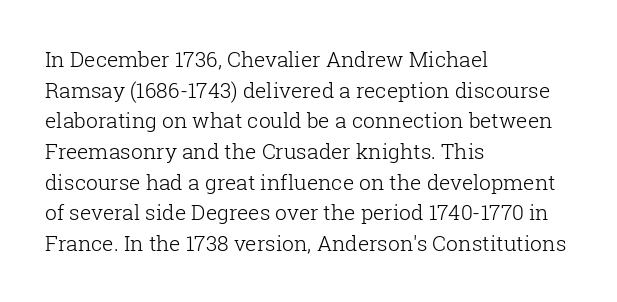
Q: Is the text bold? A: No.
Q: Is the text italic (slanted)? A: No, it is upright.
Q: Is the text underlined? A: No.
Q: How is the paragraph aligned? A: Left-aligned.
Q: Is the spacing between letters normal or unusually wide? A: Normal.
Q: Is the spacing between lines tight, normal or loose? A: Normal.
